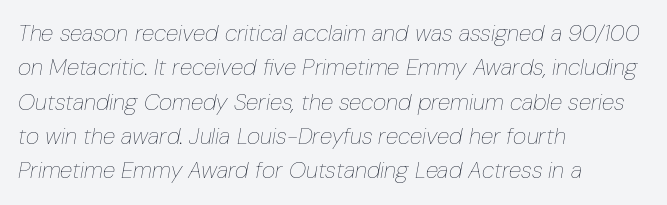
{"italic": "yes", "lean": "right", "slant_degrees": 10, "bold": "no", "underline": "no", "align": "left", "line_spacing": "normal", "line_spacing_ratio": 1.49, "letter_spacing": "normal", "letter_spacing_em": 0.0, "glyph_px": 23}
